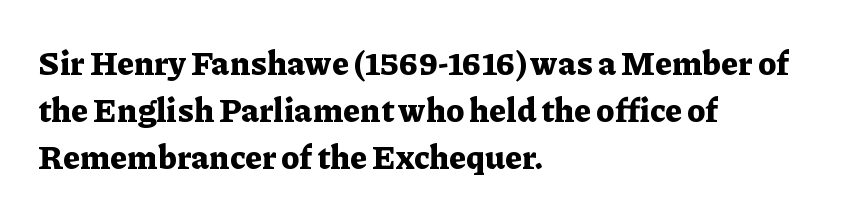
Q: Is the text bold? A: Yes.
Q: Is the text italic (slanted)? A: No, it is upright.
Q: Is the typeface a serif or a sans-serif typeface? A: Serif.
Q: Is the text underlined? A: No.
Q: How is the paragraph aligned? A: Left-aligned.
Q: Is the spacing between letters normal or unusually wide? A: Normal.
Q: Is the spacing between lines tight, normal or loose? A: Normal.
Q: Width (condensed, normal, or wide)? A: Normal.
Q: Stroke contrast? A: Low.
Q: x-height? A: Medium.
Q: Monospaced? A: No.
